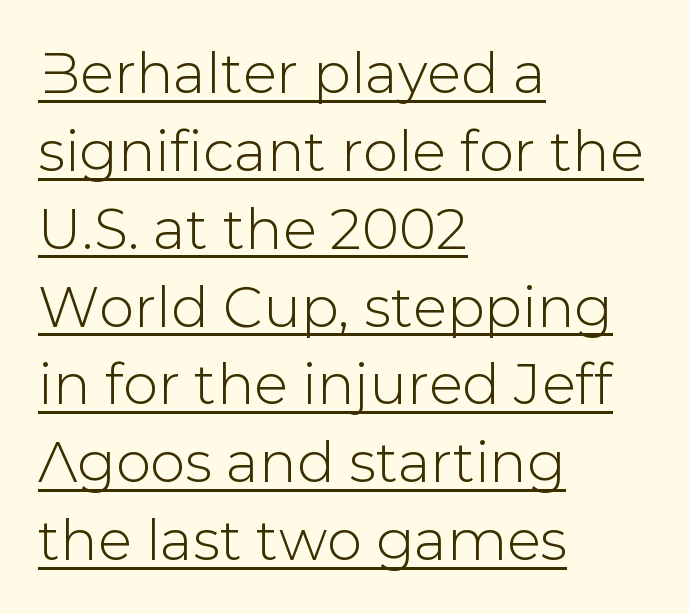
Q: Is the text italic (slanted)? A: No, it is upright.
Q: Is the typeface a serif or a sans-serif typeface? A: Sans-serif.
Q: Is the text underlined? A: Yes.
Q: How is the paragraph aligned? A: Left-aligned.
Q: Is the spacing between letters normal or unusually wide? A: Normal.
Q: Is the spacing between lines tight, normal or loose? A: Normal.
Q: Width (condensed, normal, or wide)? A: Normal.
Q: Stroke contrast? A: Low.
Q: x-height? A: Medium.
Q: Monospaced? A: No.
